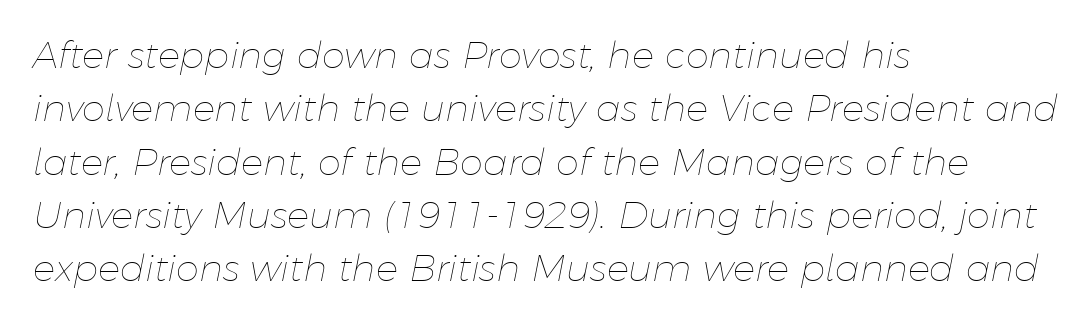
The typography opts for an oblique posture over an upright one. All the whitespace from short lines collects on the right. Caption: standard tracking, unaltered. The passage shown is typed in a proportional face where columns would drift. Compared with a typical body face, this is equally light or lighter still.
